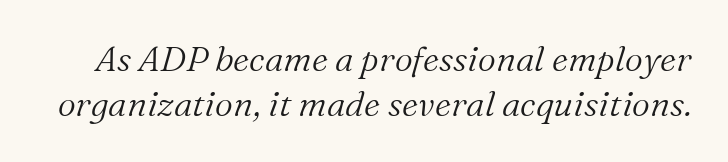
The image shows 35 px light serif type, italic (leaning right); set normal line spacing (1.3x), normal letter spacing, not underlined; medium stroke contrast and a medium x-height.
